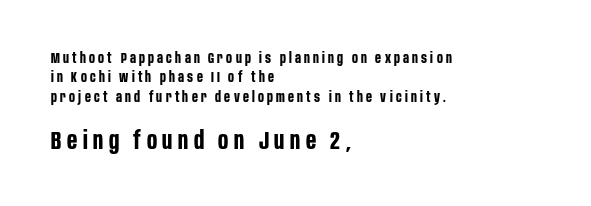
Which of the two is more prominent by size? The second, at the bottom. The passage is arranged the way most books set body copy — flush left. Compared with typical body copy, the letter spacing here is much looser. Tall strokes in this sample are plumb rather than angled. The leading is moderate, giving the passage an even texture. The zone under the glyphs is completely vacant.
